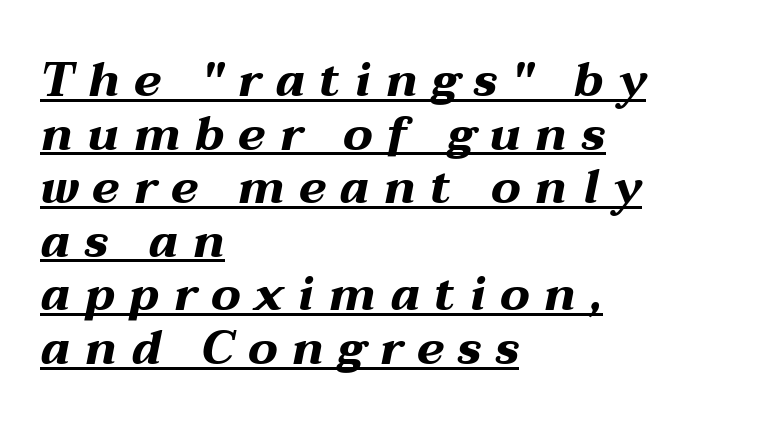
{"italic": "yes", "lean": "right", "slant_degrees": 12, "bold": "yes", "weight": "bold", "width": "wide", "stroke_contrast": "medium", "x_height": "medium", "monospaced": "no", "underline": "yes", "align": "left", "line_spacing": "tight", "line_spacing_ratio": 1.14, "letter_spacing": "wide", "letter_spacing_em": 0.3, "glyph_px": 47}
